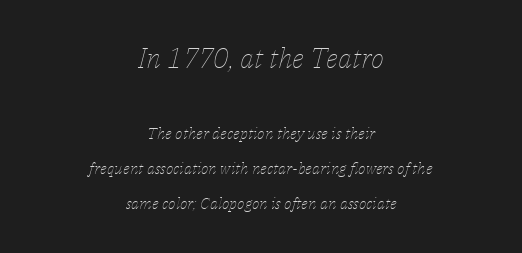
Would a proofreader flag this as italicized? Yes. Which of the two is more prominent by size? The first, at the top. This sample has the flowing, uneven cadence of proportional lettering. The rag falls on both sides of this text block equally. The letters look calm and open, with moderate or lighter stems. Is the letter spacing exaggerated? No — it looks like the ordinary default.
